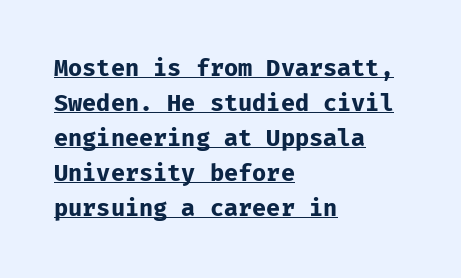
Strong, thick strokes mark this as bold type. If you drew a line through each stem, it would be perfectly vertical. The passage shown has conventional tracking throughout. Typeset ragged right — the left edge is the straight one.
